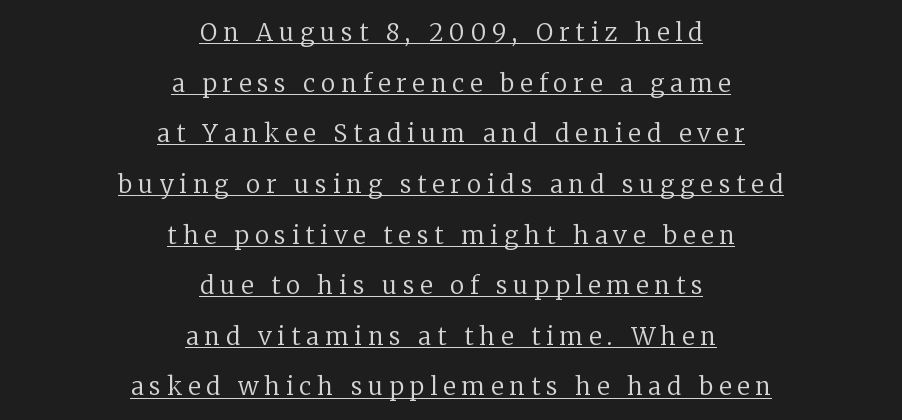
Typeset on center — no edge is straight. Stroke thickness stays within the range of a standard reading face or lighter. A continuous stroke trails under the words, as in a hyperlink. In terms of leading, this rendering errs on the spacious side. The letters stand straight up with perfectly vertical stems.
